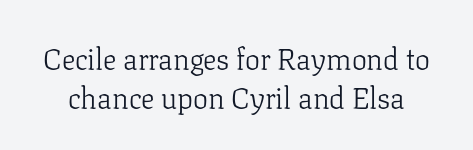
The image shows 30 px light serif type, upright; set normal line spacing (1.3x), normal letter spacing, not underlined; low stroke contrast and a medium x-height.
